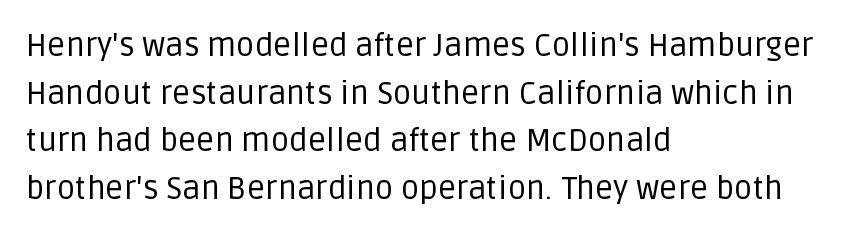
Q: Is the text bold? A: No.
Q: Is the text italic (slanted)? A: No, it is upright.
Q: Is the typeface a serif or a sans-serif typeface? A: Sans-serif.
Q: Is the text underlined? A: No.
Q: How is the paragraph aligned? A: Left-aligned.
Q: Is the spacing between letters normal or unusually wide? A: Normal.
Q: Is the spacing between lines tight, normal or loose? A: Normal.
Q: Width (condensed, normal, or wide)? A: Normal.
Q: Stroke contrast? A: Low.
Q: x-height? A: Large.
Q: Monospaced? A: No.
